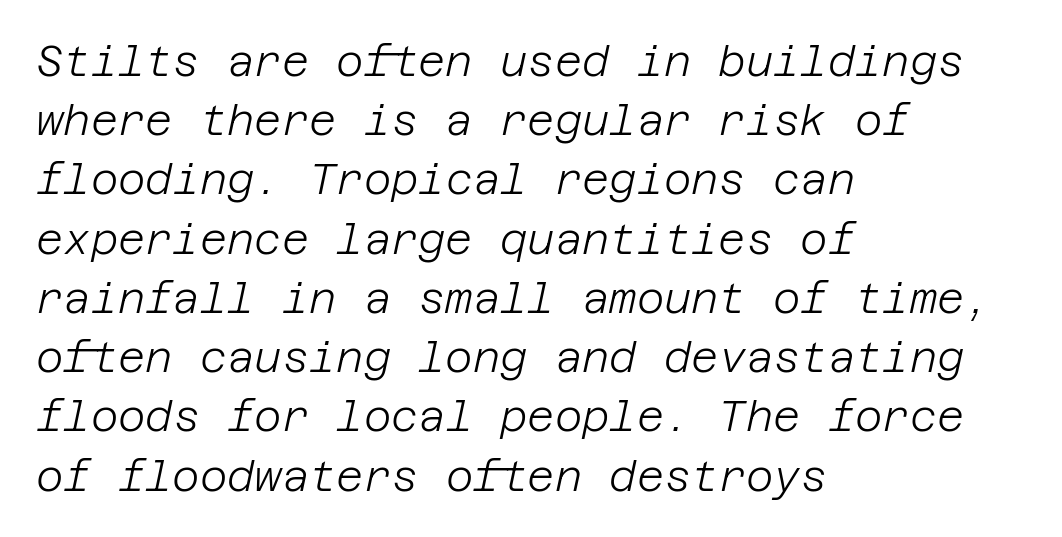
{"italic": "yes", "lean": "right", "slant_degrees": 12, "bold": "no", "weight": "light", "width": "normal", "stroke_contrast": "low", "x_height": "large", "underline": "no", "align": "left", "line_spacing": "normal", "line_spacing_ratio": 1.41, "letter_spacing": "normal", "letter_spacing_em": 0.0, "glyph_px": 42}
